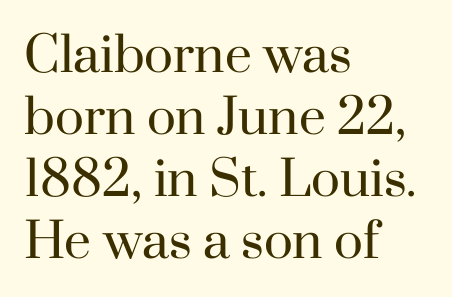
Q: Is the text bold? A: No.
Q: Is the text italic (slanted)? A: No, it is upright.
Q: Is the typeface a serif or a sans-serif typeface? A: Serif.
Q: Is the text underlined? A: No.
Q: How is the paragraph aligned? A: Left-aligned.
Q: Is the spacing between letters normal or unusually wide? A: Normal.
Q: Is the spacing between lines tight, normal or loose? A: Normal.
Q: Width (condensed, normal, or wide)? A: Normal.
Q: Stroke contrast? A: High.
Q: x-height? A: Small.
Q: Monospaced? A: No.
